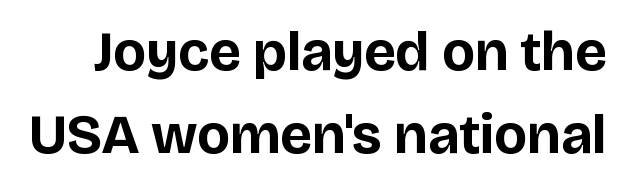
Q: Is the text bold? A: Yes.
Q: Is the text italic (slanted)? A: No, it is upright.
Q: Is the typeface a serif or a sans-serif typeface? A: Sans-serif.
Q: Is the text underlined? A: No.
Q: Is the spacing between letters normal or unusually wide? A: Normal.
Q: Is the spacing between lines tight, normal or loose? A: Normal.
Q: Width (condensed, normal, or wide)? A: Normal.
Q: Stroke contrast? A: Low.
Q: x-height? A: Large.
Q: Monospaced? A: No.
